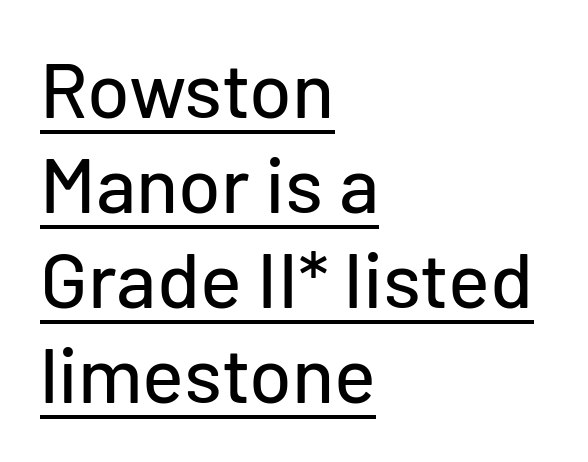
{"serif": "no", "italic": "no", "width": "normal", "stroke_contrast": "low", "x_height": "medium", "monospaced": "no", "underline": "yes", "align": "left", "line_spacing_ratio": 1.22, "letter_spacing": "normal", "letter_spacing_em": 0.0, "glyph_px": 78}
